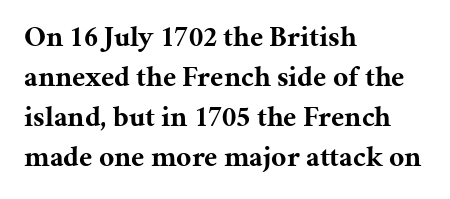
A typesetter would call this zero additional tracking. Is there any slant? The stems are plumb. Spacing verdict: proportional, widths tailored to each character. The setting favours the left margin, as ordinary paragraphs usually do. Decoration check: the copy has no underline.
